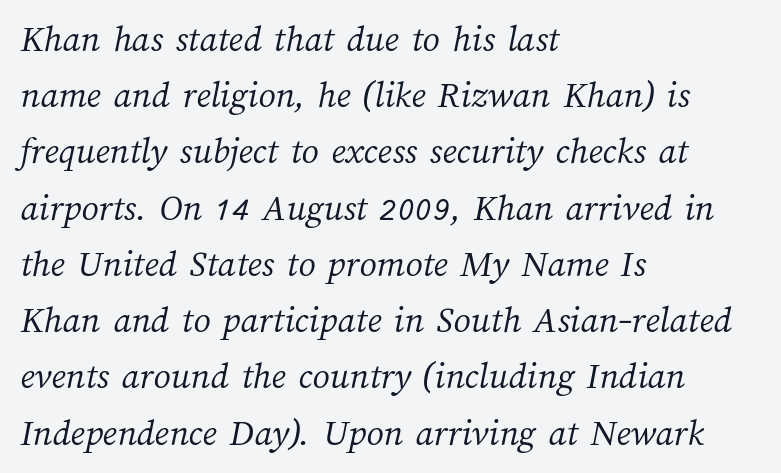
The image shows 38 px light type; set left-aligned, normal line spacing (1.48x), normal letter spacing, not underlined; medium stroke contrast and a medium x-height.
